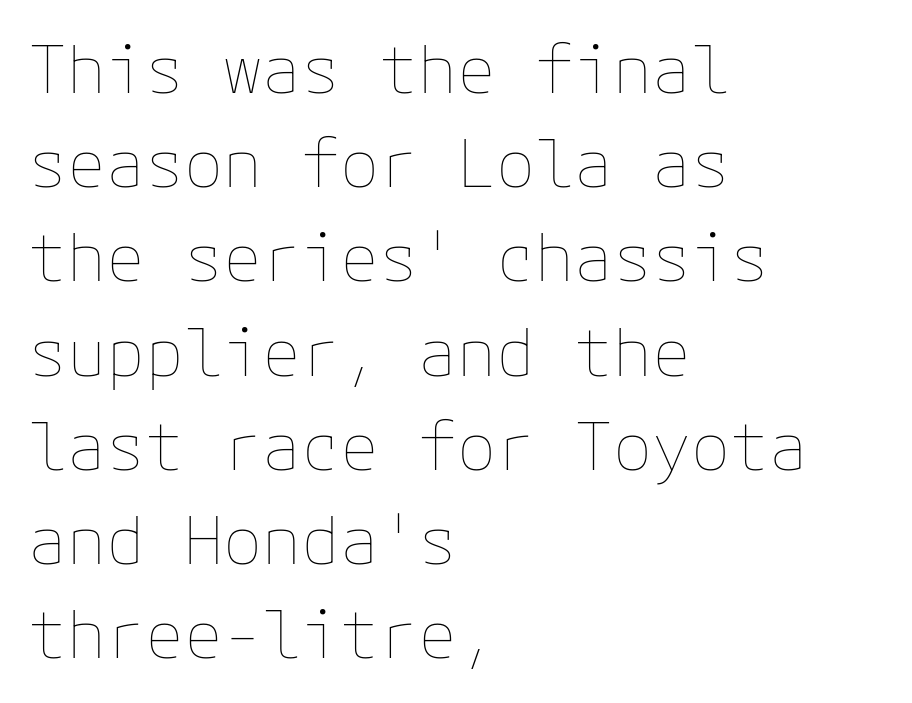
This rendering uses left alignment, leaving the right contour irregular. Stroke mass is kept to a normal reading level or below. The space directly below the letters is spotless. The type sits square on the baseline with zero lean. The type is set solid horizontally, with unmodified tracking.
